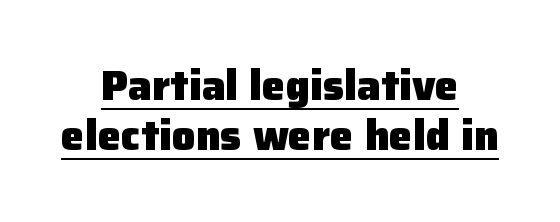
Q: Is the text bold? A: Yes.
Q: Is the text italic (slanted)? A: No, it is upright.
Q: Is the typeface a serif or a sans-serif typeface? A: Sans-serif.
Q: Is the text underlined? A: Yes.
Q: How is the paragraph aligned? A: Centered.
Q: Is the spacing between letters normal or unusually wide? A: Normal.
Q: Width (condensed, normal, or wide)? A: Normal.
Q: Stroke contrast? A: Low.
Q: x-height? A: Medium.
Q: Monospaced? A: No.
